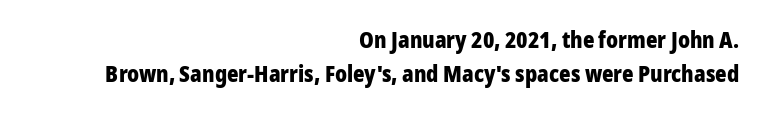
The image shows 22 px bold type, upright; set right-aligned, normal line spacing (1.53x), normal letter spacing, not underlined.
